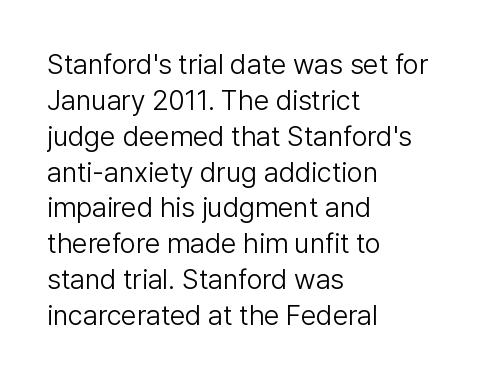
Q: Is the text bold? A: No.
Q: Is the text italic (slanted)? A: No, it is upright.
Q: Is the typeface a serif or a sans-serif typeface? A: Sans-serif.
Q: Is the text underlined? A: No.
Q: How is the paragraph aligned? A: Left-aligned.
Q: Is the spacing between letters normal or unusually wide? A: Normal.
Q: Is the spacing between lines tight, normal or loose? A: Normal.
Q: Width (condensed, normal, or wide)? A: Normal.
Q: Stroke contrast? A: Low.
Q: x-height? A: Medium.
Q: Monospaced? A: No.
